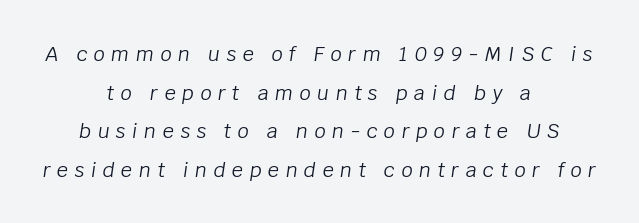
The image shows 20 px text type, italic (leaning right); set centered, loose line spacing (1.93x), unusually wide letter spacing (+0.32 em), not underlined.
